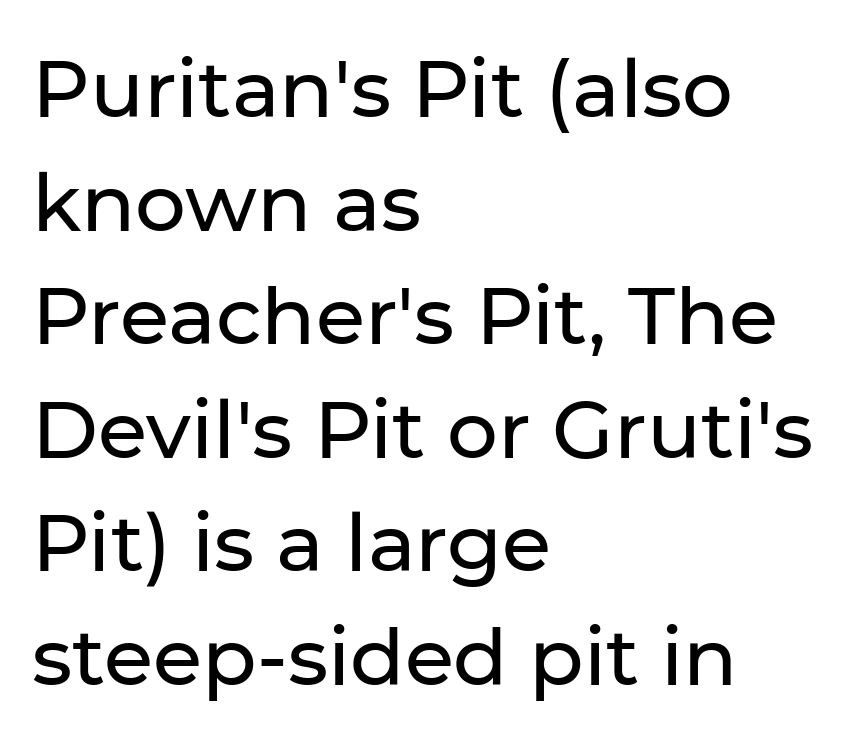
{"serif": "no", "italic": "no", "width": "normal", "stroke_contrast": "low", "x_height": "medium", "monospaced": "no", "underline": "no", "align": "left", "line_spacing": "normal", "line_spacing_ratio": 1.42, "letter_spacing": "normal", "letter_spacing_em": 0.0, "glyph_px": 80}
